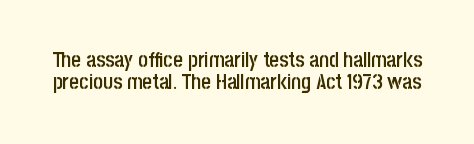
Q: Is the text bold? A: Semi-bold.
Q: Is the text italic (slanted)? A: No, it is upright.
Q: Is the text underlined? A: No.
Q: Is the spacing between letters normal or unusually wide? A: Normal.
Q: Is the spacing between lines tight, normal or loose? A: Tight.
